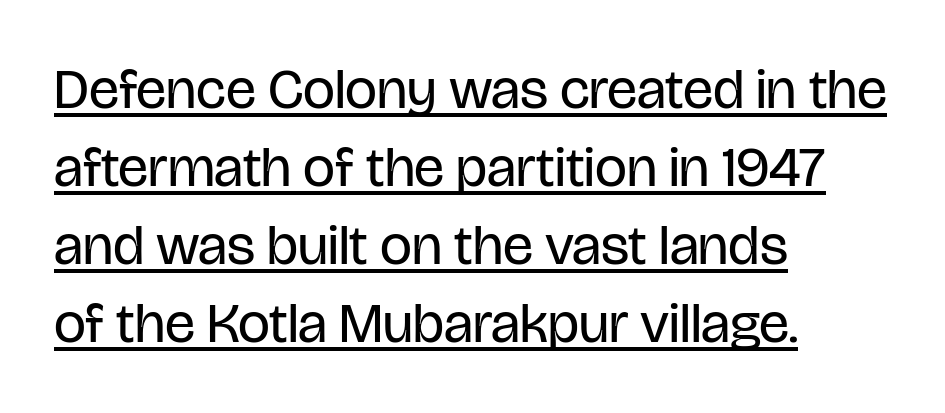
The letters sit at their default tracking, neither squeezed nor spread. The characters display no serif detailing; their extremities are plain. Leftover space on each line is placed entirely after the last word. These lines were composed using upright roman letters. Horizontal bands of white between lines are of average thickness. Character widths vary here, with narrow letters taking less room than wide ones.
